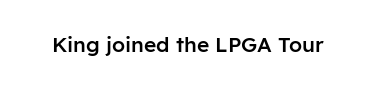
The image shows 21 px text type, upright; set normal letter spacing, not underlined.
